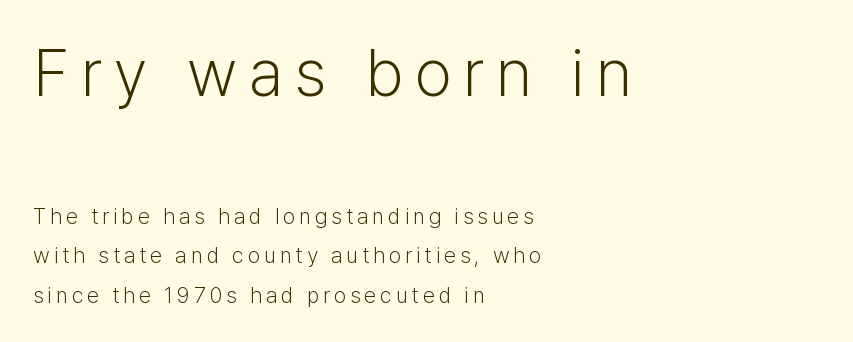
Which chunk is bigger? The first one — the top block dwarfs the bottom. Upright lettering throughout. Spacing verdict: proportional, widths tailored to each character. Stem width sits at or under what a default text font uses.
